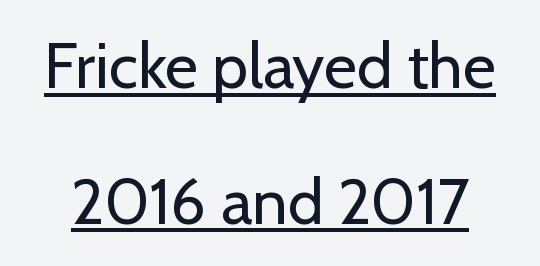
Varying glyph widths throughout — classic text-font behaviour. These lines are composed in type without serifs. The space between consecutive lines is lavish. Unlike italic type, these characters show no tilt at all. The typeface has the unassuming heft of standard copy or less. In terms of letterspacing, this is plain default setting.
